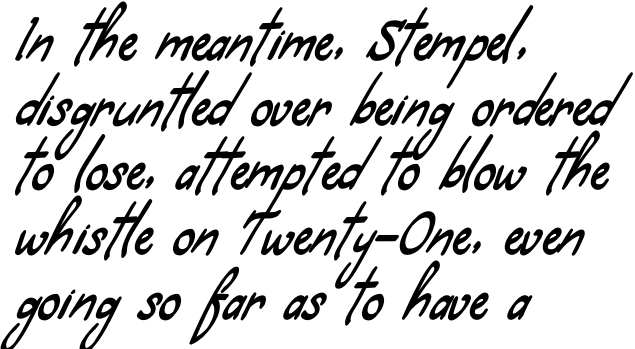
The rendering keeps characters at their native spacing. Check where the strokes stop: nothing finishes them off — pure sans. Do the characters align in a grid? No, the font is proportional. A bare baseline throughout the passage. Compared with a centered layout, this one pins lines to the left instead.
